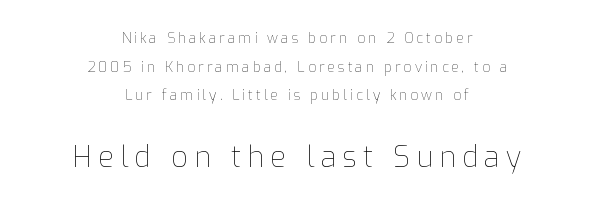
Q: Is the text bold? A: No.
Q: Is the text italic (slanted)? A: No, it is upright.
Q: Is the text underlined? A: No.
Q: How is the paragraph aligned? A: Centered.
Q: Is the spacing between letters normal or unusually wide? A: Unusually wide.
Q: Is the spacing between lines tight, normal or loose? A: Loose.
Q: Which block of text is set in a larger size, the first (top) or the second (bottom)? A: The second (bottom) one.
Q: Width (condensed, normal, or wide)? A: Normal.
Q: Stroke contrast? A: Low.
Q: x-height? A: Medium.
Q: Monospaced? A: No.
